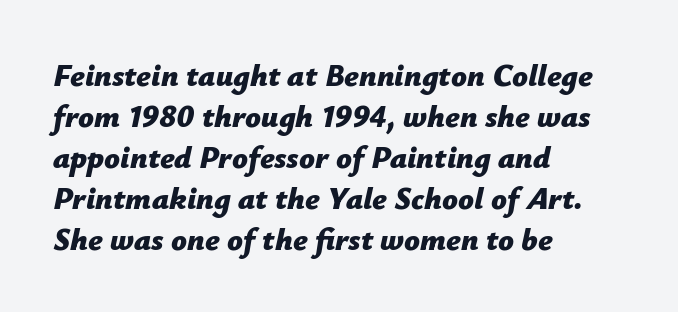
{"italic": "yes", "lean": "right", "slant_degrees": 12, "bold": "yes", "weight": "bold", "width": "normal", "stroke_contrast": "low", "x_height": "medium", "monospaced": "no", "underline": "no", "align": "left", "line_spacing": "normal", "line_spacing_ratio": 1.32, "letter_spacing": "normal", "letter_spacing_em": 0.0, "glyph_px": 31}
